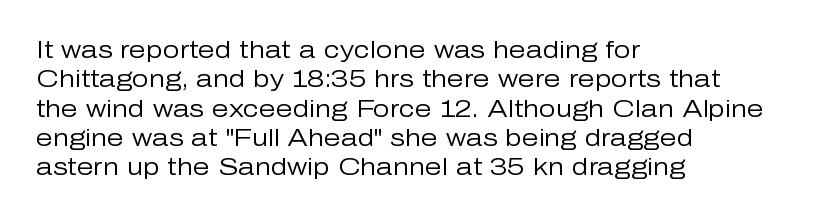
Q: Is the text bold? A: No.
Q: Is the text italic (slanted)? A: No, it is upright.
Q: Is the text underlined? A: No.
Q: How is the paragraph aligned? A: Left-aligned.
Q: Is the spacing between letters normal or unusually wide? A: Normal.
